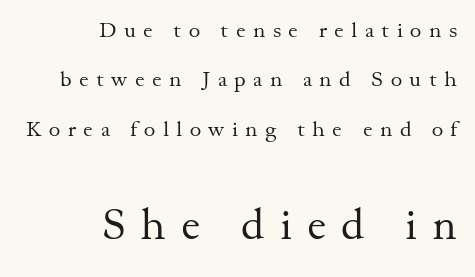
Q: Is the text bold? A: No.
Q: Is the text italic (slanted)? A: No, it is upright.
Q: Is the typeface a serif or a sans-serif typeface? A: Serif.
Q: Is the text underlined? A: No.
Q: How is the paragraph aligned? A: Right-aligned.
Q: Is the spacing between letters normal or unusually wide? A: Unusually wide.
Q: Is the spacing between lines tight, normal or loose? A: Loose.
Q: Which block of text is set in a larger size, the first (top) or the second (bottom)? A: The second (bottom) one.
Q: Width (condensed, normal, or wide)? A: Normal.
Q: Stroke contrast? A: Medium.
Q: x-height? A: Small.
Q: Monospaced? A: No.
